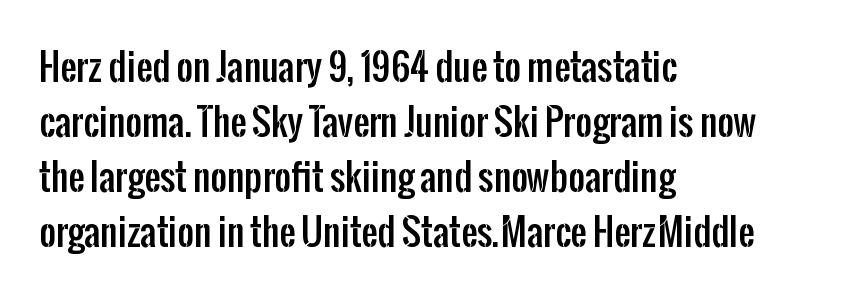
Q: Is the text italic (slanted)? A: No, it is upright.
Q: Is the typeface a serif or a sans-serif typeface? A: Sans-serif.
Q: Is the text underlined? A: No.
Q: How is the paragraph aligned? A: Left-aligned.
Q: Is the spacing between letters normal or unusually wide? A: Normal.
Q: Is the spacing between lines tight, normal or loose? A: Normal.
Q: Width (condensed, normal, or wide)? A: Condensed.
Q: Stroke contrast? A: Low.
Q: x-height? A: Medium.
Q: Monospaced? A: No.
